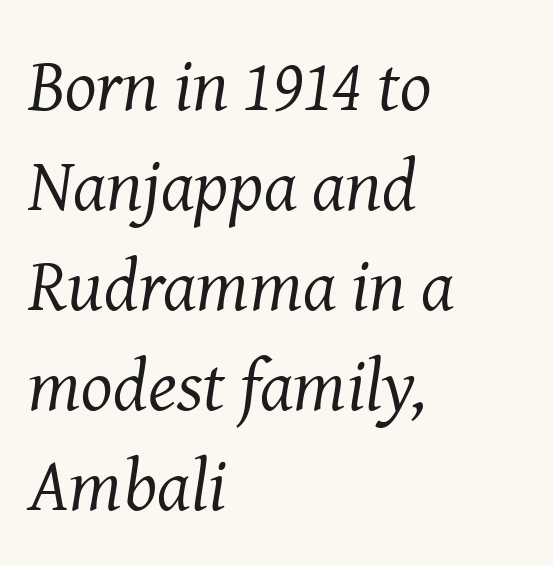
{"serif": "yes", "italic": "yes", "lean": "right", "slant_degrees": 8, "bold": "no", "weight": "regular", "width": "normal", "stroke_contrast": "medium", "x_height": "medium", "monospaced": "no", "underline": "no", "align": "left", "line_spacing": "normal", "line_spacing_ratio": 1.35, "letter_spacing": "normal", "letter_spacing_em": 0.0, "glyph_px": 74}
